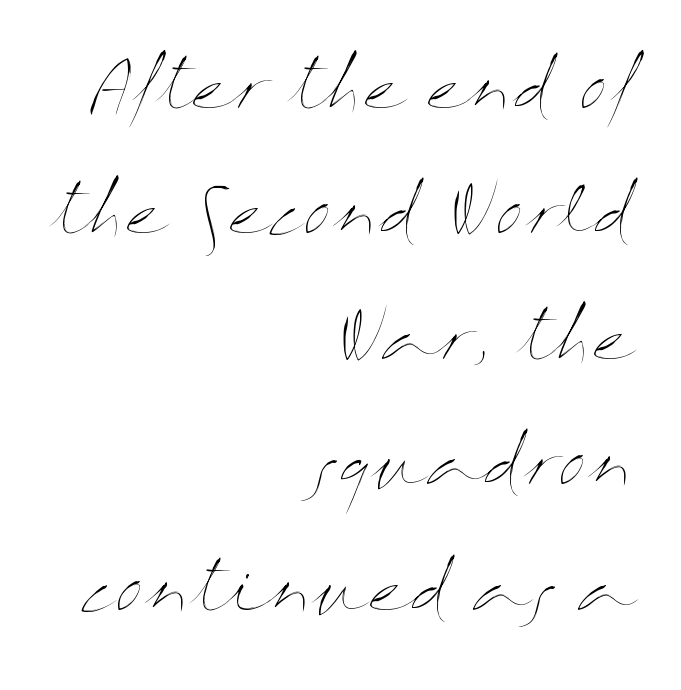
No letter is thick-stroked: the sample isn't bold. Any mark beneath the type? The region is blank. Widely set lines give the paragraph a tall, airy silhouette.
